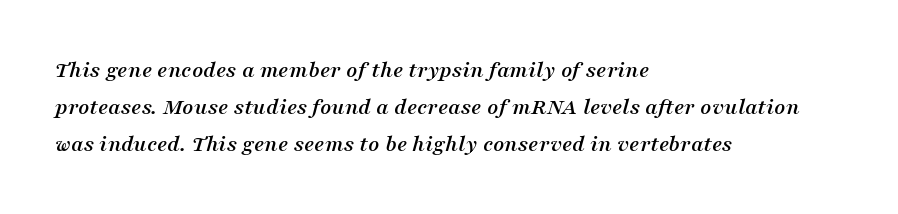
{"italic": "yes", "lean": "right", "slant_degrees": 16, "underline": "no", "align": "left", "line_spacing": "normal", "line_spacing_ratio": 1.54, "letter_spacing": "normal", "letter_spacing_em": 0.0, "glyph_px": 24}
